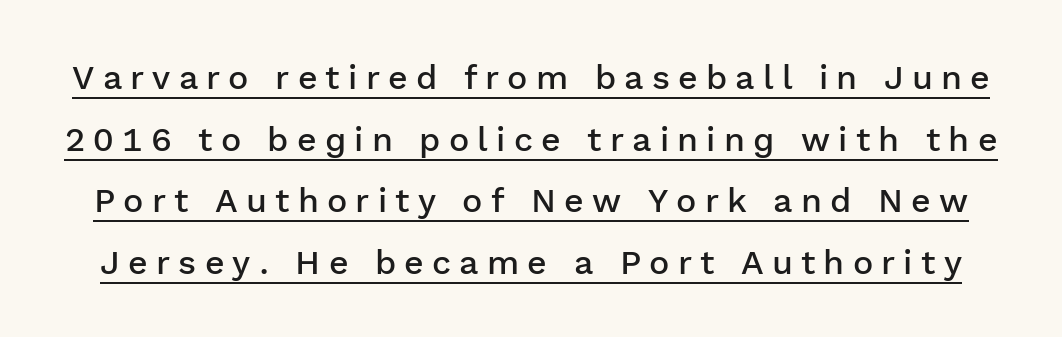
The image shows 34 px semibold sans-serif type, upright; set line spacing 1.81x, unusually wide letter spacing (+0.24 em), underlined; low stroke contrast and a medium x-height.
